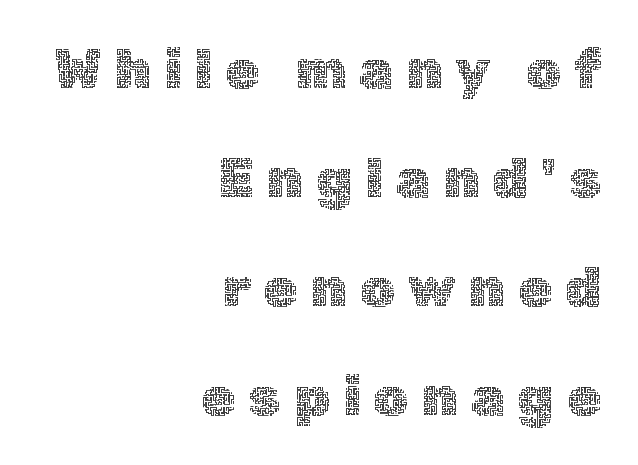
The image shows 55 px thin type, upright; set right-aligned, loose line spacing (1.98x), unusually wide letter spacing (+0.23 em), not underlined; a medium x-height.
